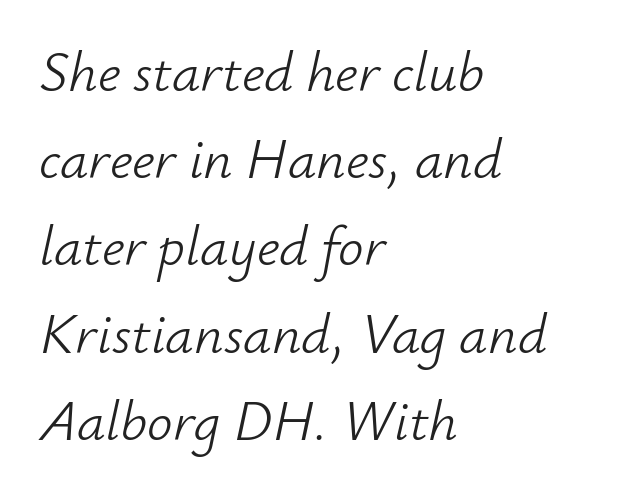
{"italic": "yes", "lean": "right", "slant_degrees": 12, "bold": "no", "weight": "light", "width": "normal", "stroke_contrast": "low", "x_height": "small", "monospaced": "no", "underline": "no", "align": "left", "line_spacing": "normal", "line_spacing_ratio": 1.53, "letter_spacing": "normal", "letter_spacing_em": 0.0, "glyph_px": 57}
